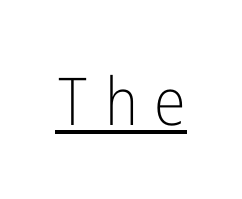
Every word sits above its own underline. Regarding serifs, this sample does without them. Ascenders rise straight up at ninety degrees. Counters stay open thanks to moderate or lighter strokes. The tracking reads as deliberately expanded to a designer's eye.
